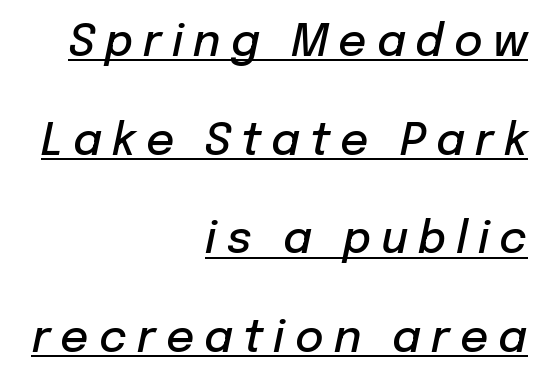
Q: Is the text bold? A: Semi-bold.
Q: Is the text italic (slanted)? A: Yes, it leans right by about 12 degrees.
Q: Is the text underlined? A: Yes.
Q: How is the paragraph aligned? A: Right-aligned.
Q: Is the spacing between letters normal or unusually wide? A: Unusually wide.
Q: Is the spacing between lines tight, normal or loose? A: Loose.
Q: Width (condensed, normal, or wide)? A: Normal.
Q: Stroke contrast? A: Low.
Q: x-height? A: Medium.
Q: Monospaced? A: No.
